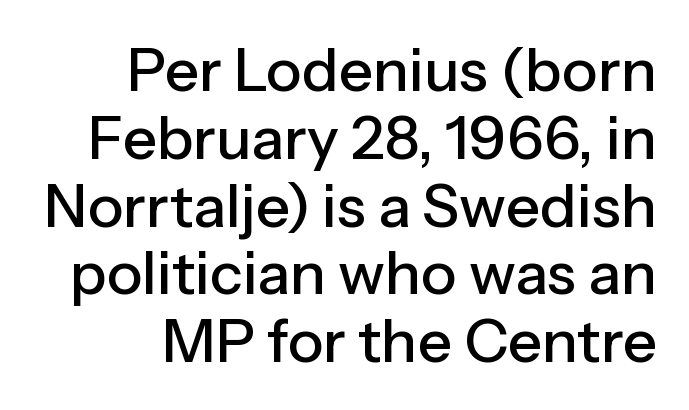
The image shows 60 px sans-serif type, upright; set right-aligned, tight line spacing (1.13x), normal letter spacing, not underlined; low stroke contrast and a medium x-height.
